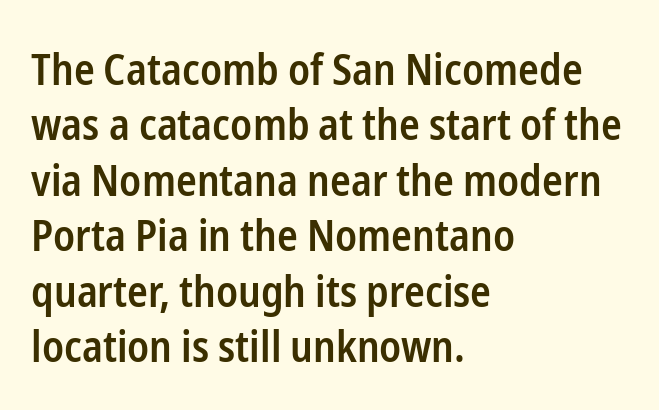
Q: Is the text bold? A: Semi-bold.
Q: Is the text italic (slanted)? A: No, it is upright.
Q: Is the typeface a serif or a sans-serif typeface? A: Sans-serif.
Q: Is the text underlined? A: No.
Q: How is the paragraph aligned? A: Left-aligned.
Q: Is the spacing between letters normal or unusually wide? A: Normal.
Q: Is the spacing between lines tight, normal or loose? A: Normal.
Q: Width (condensed, normal, or wide)? A: Condensed.
Q: Stroke contrast? A: Low.
Q: x-height? A: Medium.
Q: Monospaced? A: No.
